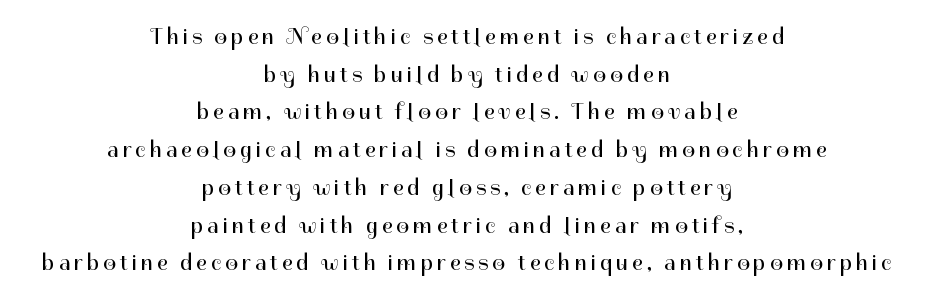
The image shows 23 px text type, upright; set centered, normal line spacing (1.64x), not underlined.
